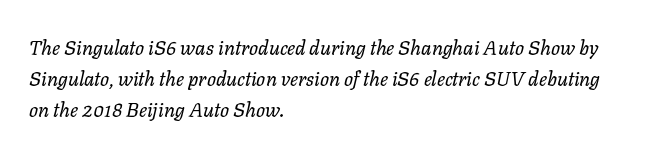
{"italic": "yes", "lean": "right", "slant_degrees": 11, "bold": "no", "underline": "no", "align": "left", "line_spacing": "normal", "line_spacing_ratio": 1.54, "letter_spacing": "normal", "letter_spacing_em": 0.0, "glyph_px": 20}
